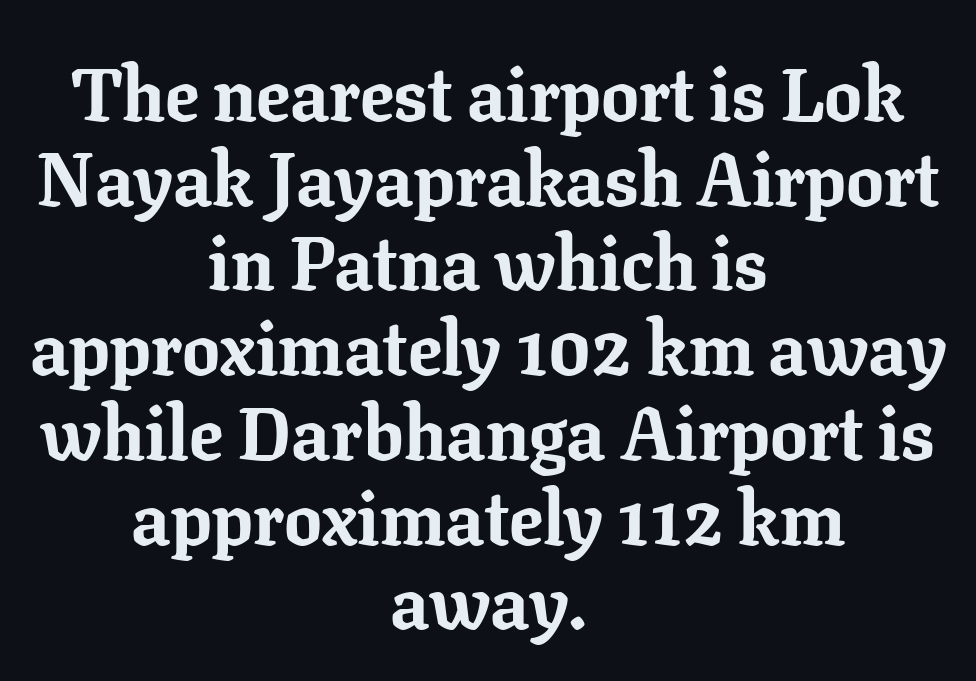
{"serif": "yes", "italic": "no", "bold": "yes", "weight": "bold", "width": "normal", "stroke_contrast": "low", "x_height": "medium", "monospaced": "no", "underline": "no", "align": "center", "line_spacing": "tight", "line_spacing_ratio": 1.13, "letter_spacing": "normal", "letter_spacing_em": 0.0, "glyph_px": 75}
